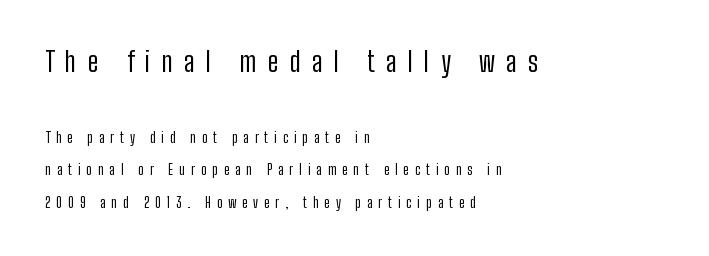
The image shows 27 px text type, upright; set left-aligned, loose line spacing (2.31x), unusually wide letter spacing (+0.42 em), not underlined; the first (top) block is 1.93x larger.
